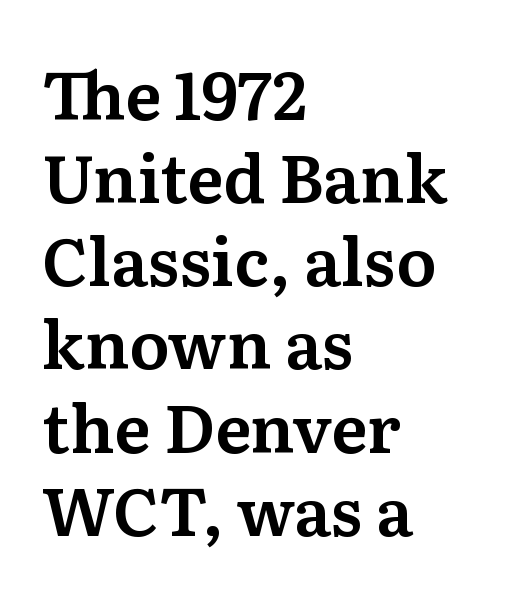
{"serif": "yes", "italic": "no", "width": "normal", "stroke_contrast": "medium", "x_height": "medium", "monospaced": "no", "underline": "no", "align": "left", "line_spacing": "normal", "line_spacing_ratio": 1.26, "letter_spacing": "normal", "letter_spacing_em": 0.0, "glyph_px": 66}
